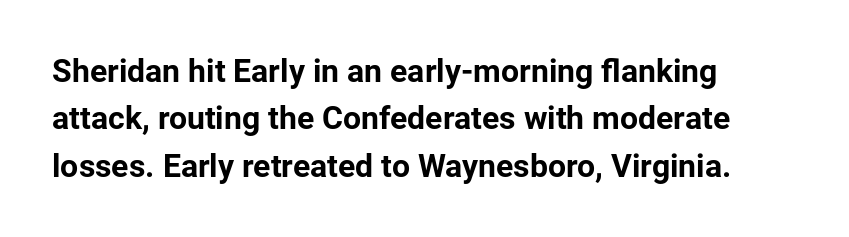
The passage shown is emphatically bold. Spacing between characters is what you'd get straight out of the box. Honestly, the row spacing looks completely unremarkable. No italicization has been applied; the sample stays upright.
